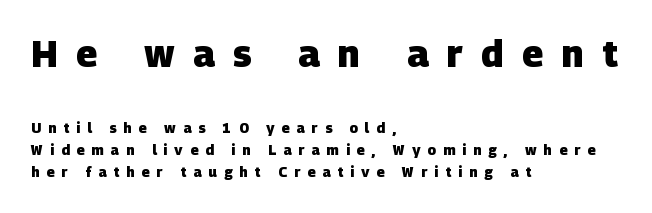
{"serif": "no", "bold": "yes", "weight": "heavy", "width": "normal", "stroke_contrast": "low", "x_height": "large", "monospaced": "no", "underline": "no", "align": "left", "line_spacing": "normal", "line_spacing_ratio": 1.58, "letter_spacing": "wide", "letter_spacing_em": 0.5, "larger_block": "first", "size_ratio": 2.64, "glyph_px": 37}
